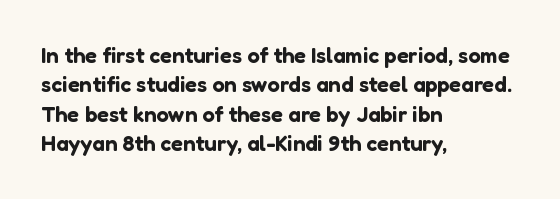
The image shows 22 px text type, upright; set left-aligned, normal line spacing (1.34x), normal letter spacing, not underlined.
